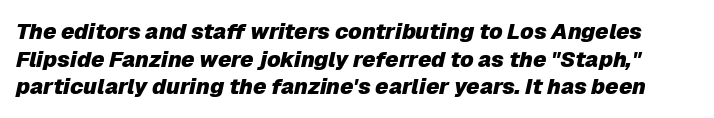
The image shows 22 px bold type, italic (leaning right); set normal line spacing (1.26x), normal letter spacing, not underlined.
